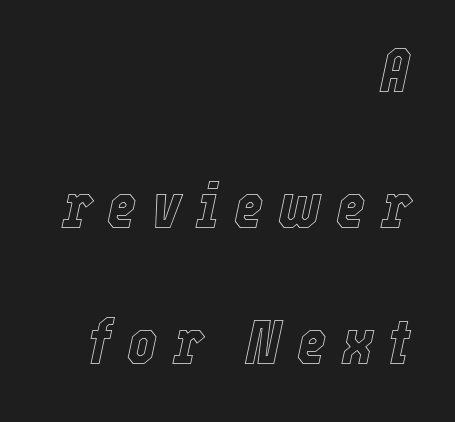
This rendering widens character spacing well past its baseline value. The text carries the slant typical of an italic or oblique font. Does the leading feel generous? Absolutely, it's lavish. Is the block centered? No — it sits flush against the right margin. A typesetter would call this proportional, since set widths differ per character. Check the space under the baseline: it is left empty.
